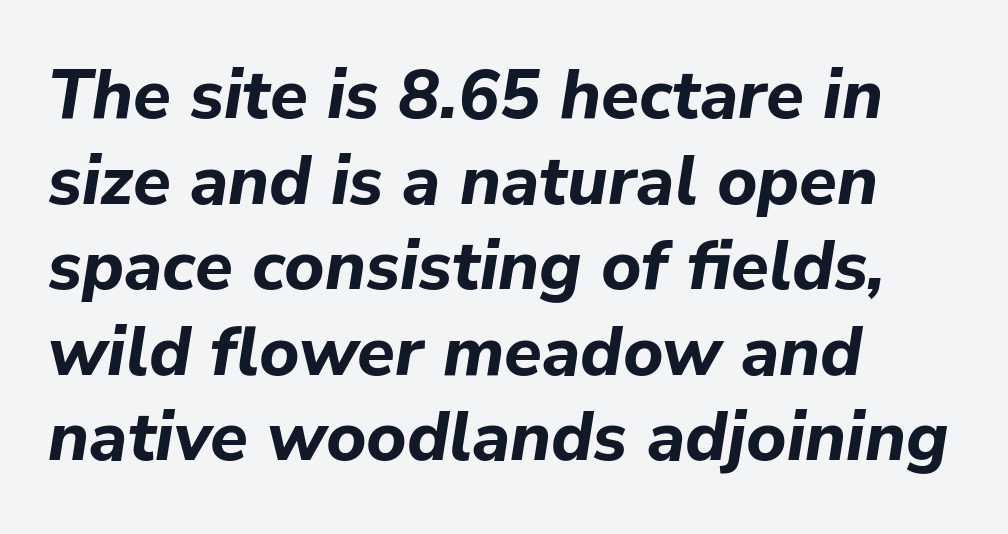
{"italic": "yes", "lean": "right", "slant_degrees": 9, "bold": "yes", "weight": "bold", "width": "normal", "stroke_contrast": "low", "x_height": "medium", "monospaced": "no", "underline": "no", "align": "left", "line_spacing_ratio": 1.24, "letter_spacing": "normal", "letter_spacing_em": 0.0, "glyph_px": 69}
